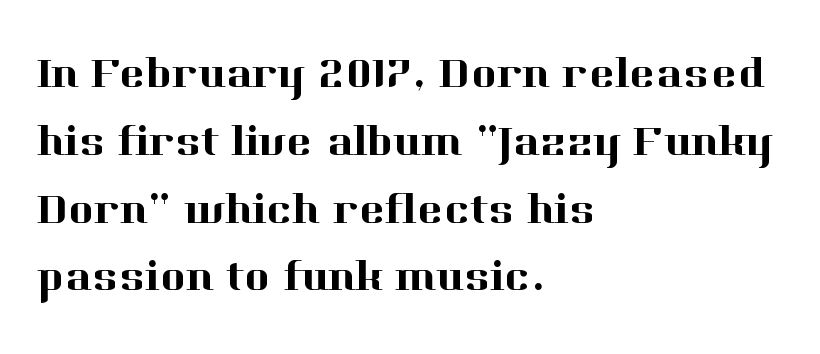
Q: Is the text italic (slanted)? A: No, it is upright.
Q: Is the typeface a serif or a sans-serif typeface? A: Serif.
Q: Is the text underlined? A: No.
Q: How is the paragraph aligned? A: Left-aligned.
Q: Is the spacing between letters normal or unusually wide? A: Normal.
Q: Is the spacing between lines tight, normal or loose? A: Normal.
Q: Width (condensed, normal, or wide)? A: Normal.
Q: Stroke contrast? A: High.
Q: x-height? A: Medium.
Q: Monospaced? A: No.
